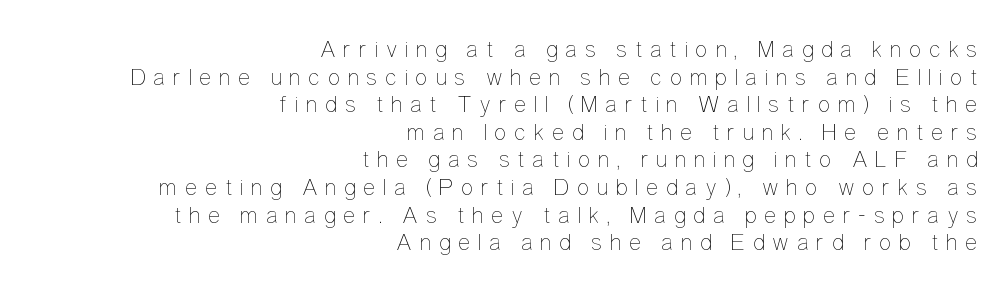
This rendering features lettering with no underline. Stem width sits at or under what a default text font uses. Whoever set this chose condensed vertical rhythm over breathing room. Each line ends at the same right margin while the left side varies. A typesetter would mark this as roman, not italic. Compared with typical body copy, the letter spacing here is much looser.
